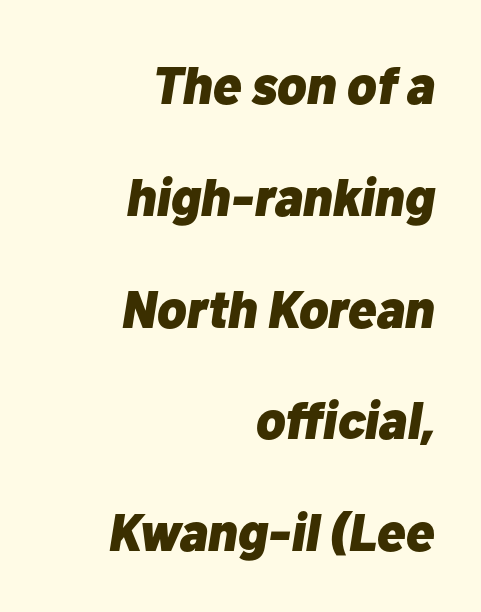
Q: Is the text bold? A: Yes.
Q: Is the text italic (slanted)? A: Yes, it leans right by about 10 degrees.
Q: Is the text underlined? A: No.
Q: How is the paragraph aligned? A: Right-aligned.
Q: Is the spacing between letters normal or unusually wide? A: Normal.
Q: Is the spacing between lines tight, normal or loose? A: Loose.
Q: Width (condensed, normal, or wide)? A: Normal.
Q: Stroke contrast? A: Low.
Q: x-height? A: Medium.
Q: Monospaced? A: No.
